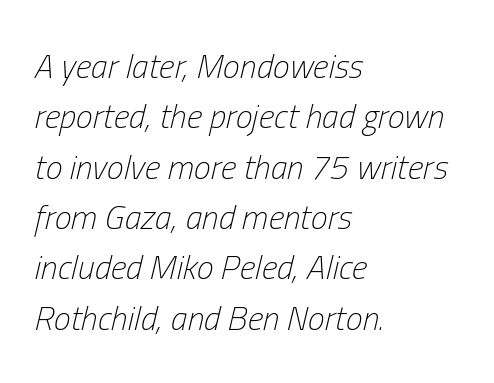
Typeset ragged right — the left edge is the straight one. This block has exactly the height ordinary leading produces. These glyphs show unthickened strokes, regular width or finer. Think of a printed novel: that variable character pitch is what you see here. Characters follow at the spacing the type designer built in.
